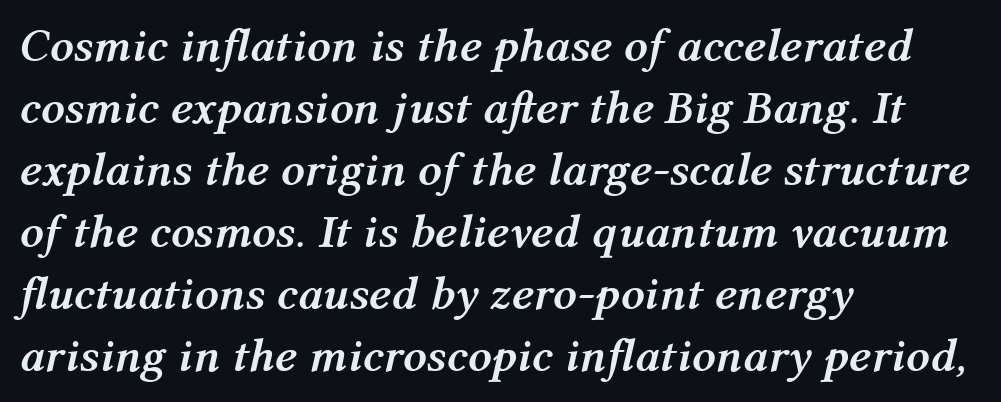
Q: Is the text bold? A: Yes.
Q: Is the text italic (slanted)? A: Yes, it leans right by about 12 degrees.
Q: Is the text underlined? A: No.
Q: How is the paragraph aligned? A: Left-aligned.
Q: Is the spacing between letters normal or unusually wide? A: Normal.
Q: Is the spacing between lines tight, normal or loose? A: Normal.
Q: Width (condensed, normal, or wide)? A: Normal.
Q: Stroke contrast? A: Medium.
Q: x-height? A: Medium.
Q: Monospaced? A: No.
